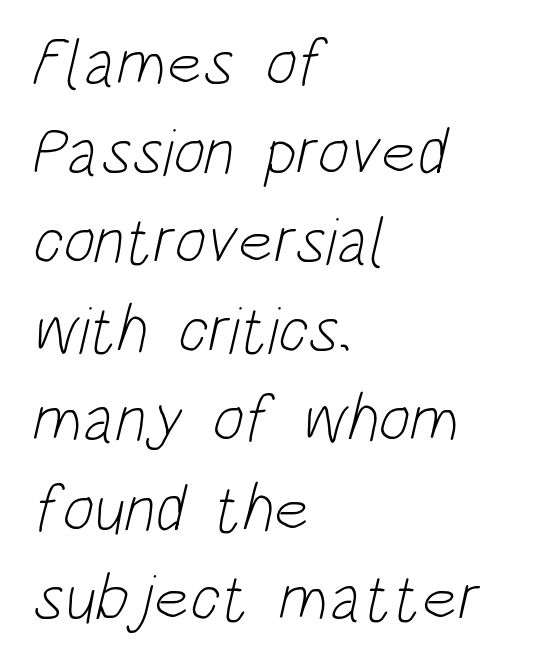
The words here are not underlined. The font is comparable to plain body text, perhaps lighter. Students, note that the glyphs here touch the page at normal intervals. Reading down the column, the eye jumps a familiar distance to each next line.
